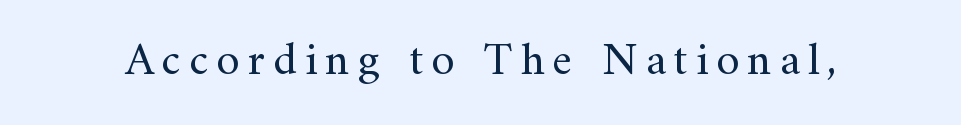
{"serif": "yes", "italic": "no", "bold": "no", "weight": "regular", "width": "normal", "stroke_contrast": "medium", "x_height": "small", "monospaced": "no", "underline": "no", "glyph_px": 47}
